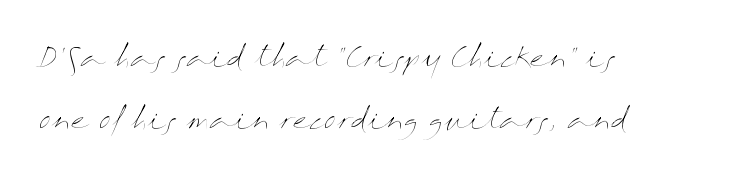
{"bold": "no", "underline": "no", "align": "left", "line_spacing": "loose", "line_spacing_ratio": 2.28, "letter_spacing": "normal", "letter_spacing_em": 0.0, "glyph_px": 27}
